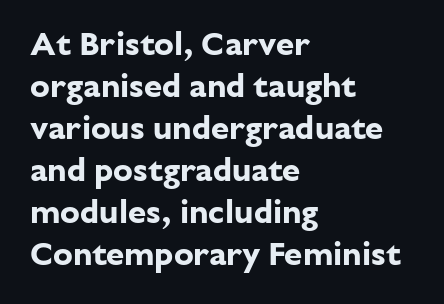
{"serif": "no", "italic": "no", "bold": "yes", "weight": "bold", "width": "normal", "stroke_contrast": "low", "x_height": "medium", "monospaced": "no", "underline": "no", "align": "left", "line_spacing": "normal", "line_spacing_ratio": 1.27, "letter_spacing": "normal", "letter_spacing_em": 0.0, "glyph_px": 33}
